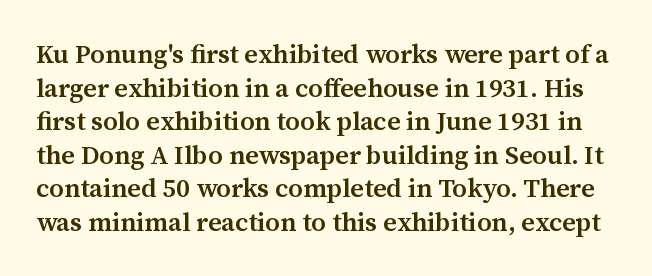
The image shows 26 px text type, upright; set normal line spacing (1.29x), normal letter spacing, not underlined.
